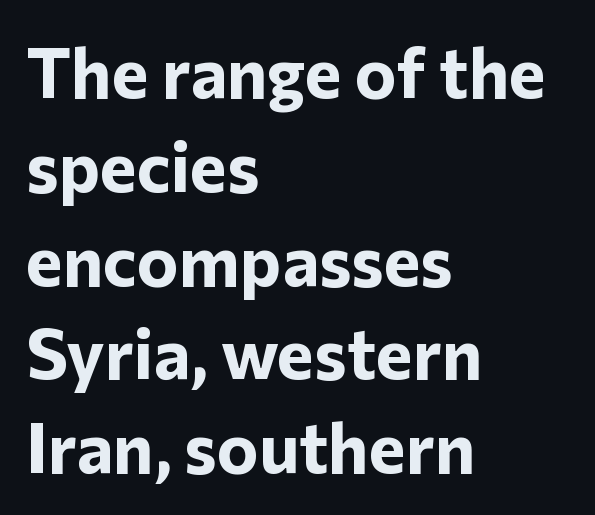
{"serif": "no", "italic": "no", "bold": "yes", "weight": "bold", "width": "normal", "stroke_contrast": "low", "x_height": "medium", "monospaced": "no", "underline": "no", "align": "left", "line_spacing": "normal", "line_spacing_ratio": 1.34, "letter_spacing": "normal", "letter_spacing_em": 0.0, "glyph_px": 70}
